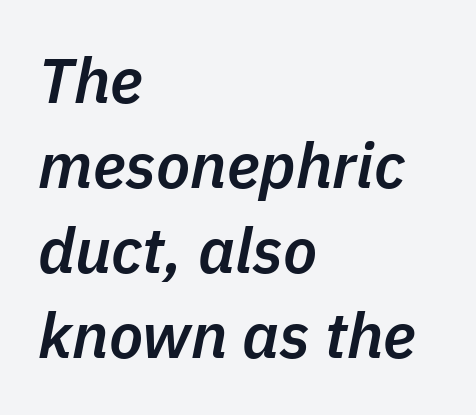
Q: Is the text bold? A: Semi-bold.
Q: Is the text italic (slanted)? A: Yes, it leans right by about 11 degrees.
Q: Is the text underlined? A: No.
Q: How is the paragraph aligned? A: Left-aligned.
Q: Is the spacing between letters normal or unusually wide? A: Normal.
Q: Is the spacing between lines tight, normal or loose? A: Normal.
Q: Width (condensed, normal, or wide)? A: Normal.
Q: Stroke contrast? A: Low.
Q: x-height? A: Medium.
Q: Monospaced? A: No.
